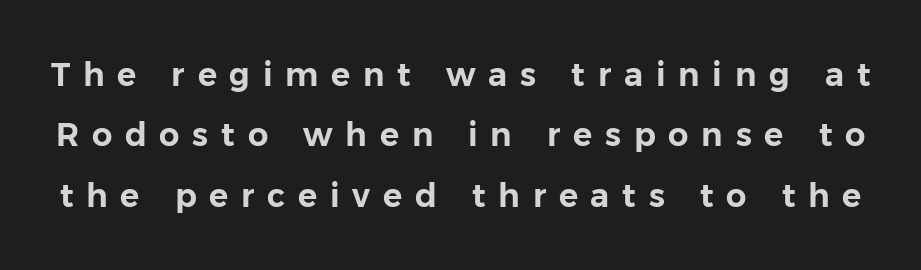
The letters advance in unequal steps, a hallmark of proportional type. Style check: upright. There is plenty of visible air inserted between adjacent glyphs. This is sans-serif lettering, the kind often seen on screens and signage. Plain, unruled lines of type.
